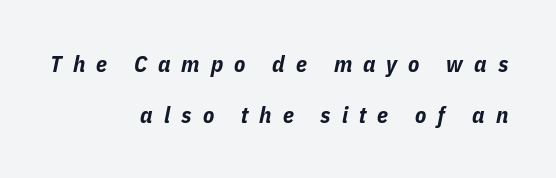
{"italic": "yes", "lean": "right", "slant_degrees": 11, "bold": "yes", "underline": "no", "align": "right", "line_spacing": "loose", "line_spacing_ratio": 2.2, "letter_spacing": "wide", "letter_spacing_em": 0.48, "glyph_px": 23}
